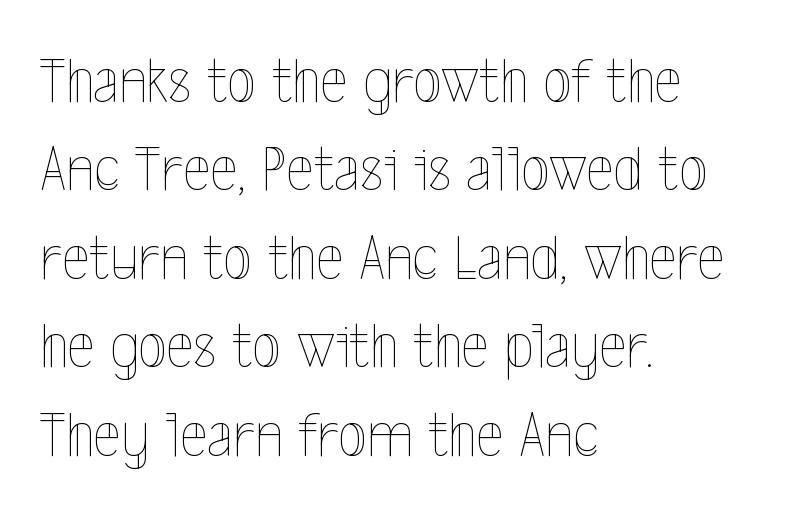
Q: Is the text bold? A: No.
Q: Is the text italic (slanted)? A: No, it is upright.
Q: Is the text underlined? A: No.
Q: How is the paragraph aligned? A: Left-aligned.
Q: Is the spacing between letters normal or unusually wide? A: Normal.
Q: Is the spacing between lines tight, normal or loose? A: Normal.
Q: Width (condensed, normal, or wide)? A: Condensed.
Q: x-height? A: Medium.
Q: Monospaced? A: No.
